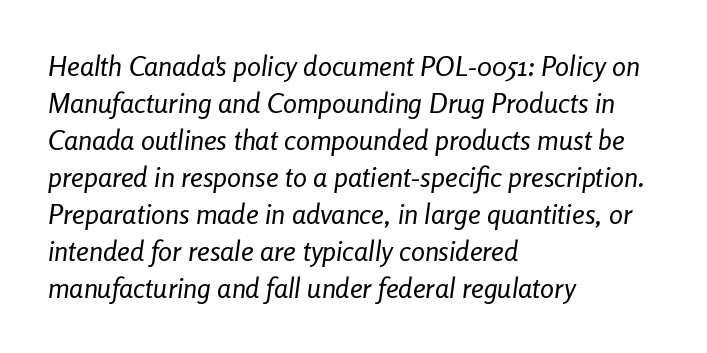
{"italic": "yes", "lean": "right", "slant_degrees": 8, "bold": "no", "weight": "regular", "width": "condensed", "stroke_contrast": "low", "x_height": "medium", "monospaced": "no", "underline": "no", "align": "left", "line_spacing": "normal", "line_spacing_ratio": 1.32, "letter_spacing": "normal", "letter_spacing_em": 0.0, "glyph_px": 28}
